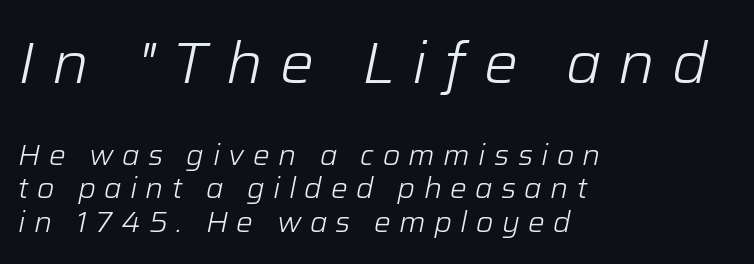
Each row of text sits above clean, open space. Rendered with sloped, italic letterforms. Bold? No — there's no thickening of the strokes. Note the varied advance widths — an 'i' is clearly narrower than an 'm'. You could only call the tracking loose — the letters float apart.
